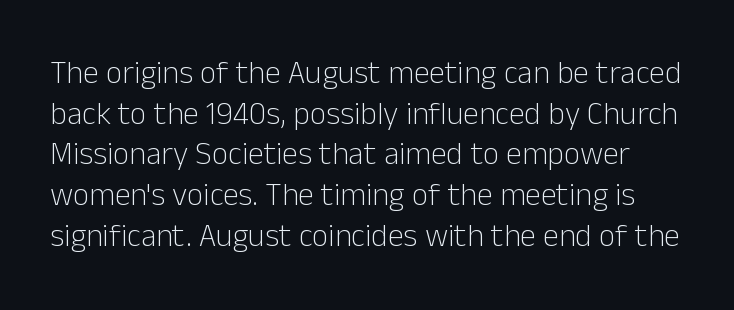
Q: Is the text bold? A: No.
Q: Is the text italic (slanted)? A: No, it is upright.
Q: Is the typeface a serif or a sans-serif typeface? A: Sans-serif.
Q: Is the text underlined? A: No.
Q: Is the spacing between letters normal or unusually wide? A: Normal.
Q: Is the spacing between lines tight, normal or loose? A: Normal.
Q: Width (condensed, normal, or wide)? A: Normal.
Q: Stroke contrast? A: Low.
Q: x-height? A: Medium.
Q: Monospaced? A: No.
